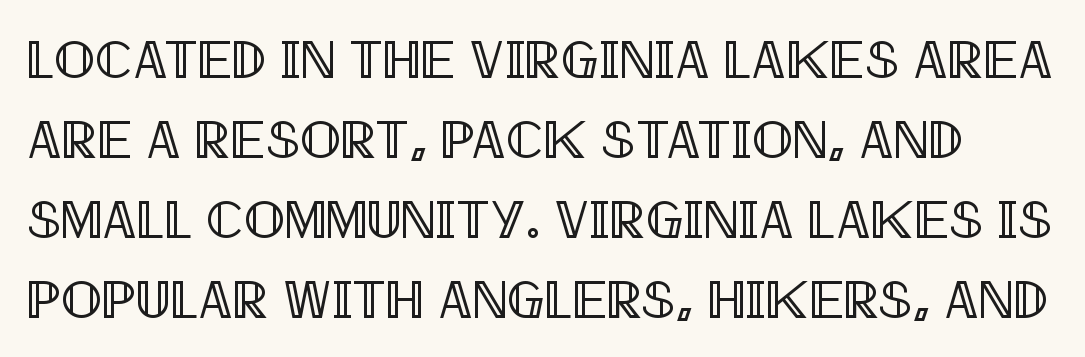
Q: Is the text italic (slanted)? A: No, it is upright.
Q: Is the text underlined? A: No.
Q: Is the spacing between letters normal or unusually wide? A: Normal.
Q: Is the spacing between lines tight, normal or loose? A: Normal.
Q: Width (condensed, normal, or wide)? A: Condensed.
Q: x-height? A: Large.
Q: Monospaced? A: No.
